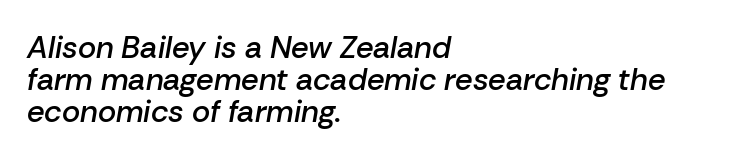
Looks like regular typesetting: each glyph gets only the width it needs. Teacher's note: observe the even left margin — that is flush-left alignment. Characters are canted at an angle relative to the baseline's perpendicular. Rows of type sit shoulder to shoulder in the vertical direction. Inter-character spacing is left at the font's built-in metrics. Moderately thickened strokes mark this as semibold type.
